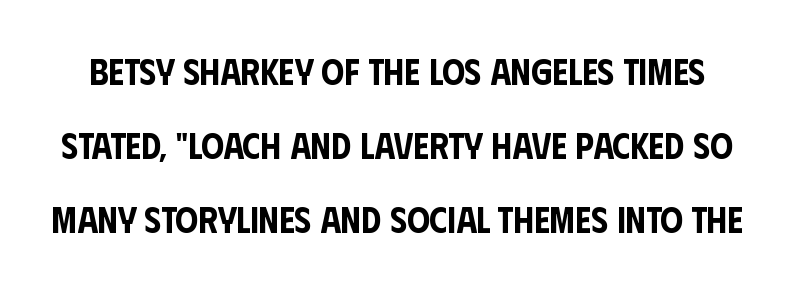
The passage shown is not underscored anywhere. The specimen reads as upright at a glance. Does the type have serifs? No, each stem ends abruptly. This block would shrink considerably if given ordinary leading; it's expanded now.
